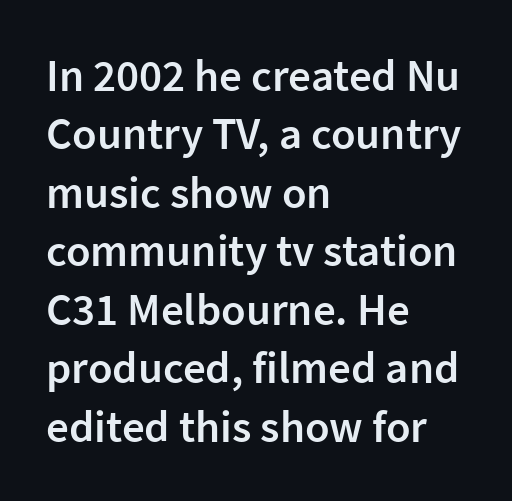
Q: Is the text bold? A: Semi-bold.
Q: Is the text italic (slanted)? A: No, it is upright.
Q: Is the typeface a serif or a sans-serif typeface? A: Sans-serif.
Q: Is the text underlined? A: No.
Q: How is the paragraph aligned? A: Left-aligned.
Q: Is the spacing between letters normal or unusually wide? A: Normal.
Q: Is the spacing between lines tight, normal or loose? A: Normal.
Q: Width (condensed, normal, or wide)? A: Normal.
Q: Stroke contrast? A: Low.
Q: x-height? A: Medium.
Q: Monospaced? A: No.
